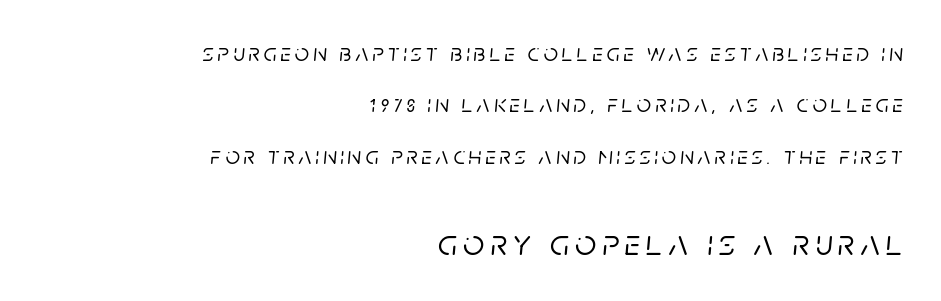
Q: Is the text italic (slanted)? A: Yes, it leans right by about 5 degrees.
Q: Is the text underlined? A: No.
Q: How is the paragraph aligned? A: Right-aligned.
Q: Is the spacing between lines tight, normal or loose? A: Loose.
Q: Which block of text is set in a larger size, the first (top) or the second (bottom)? A: The second (bottom) one.
Q: Width (condensed, normal, or wide)? A: Normal.
Q: Stroke contrast? A: Low.
Q: x-height? A: Large.
Q: Monospaced? A: No.
